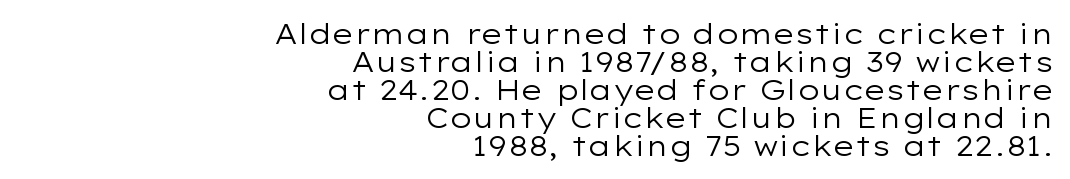
{"serif": "no", "italic": "no", "bold": "no", "weight": "regular", "width": "wide", "stroke_contrast": "low", "x_height": "medium", "monospaced": "no", "underline": "no", "align": "right", "line_spacing": "tight", "line_spacing_ratio": 1.0, "letter_spacing": "normal", "letter_spacing_em": 0.0, "glyph_px": 28}
